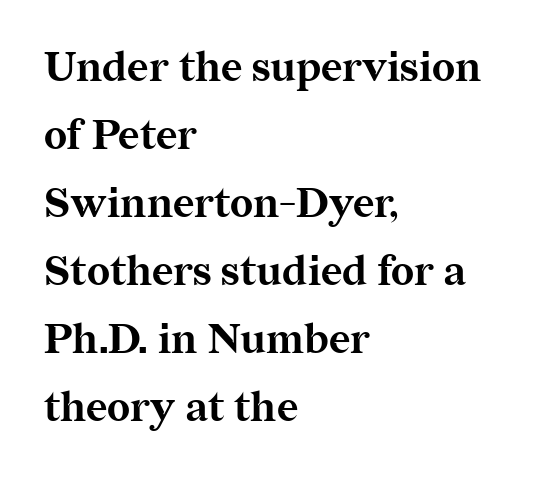
The image shows 41 px bold serif type, upright; set left-aligned, normal line spacing (1.66x), normal letter spacing, not underlined; medium stroke contrast and a medium x-height.
